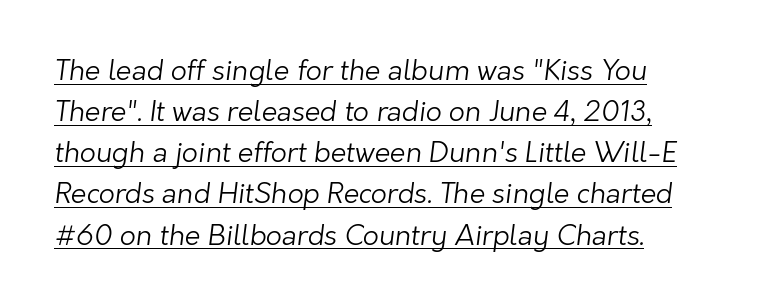
{"serif": "no", "bold": "no", "weight": "light", "width": "normal", "stroke_contrast": "low", "x_height": "medium", "monospaced": "no", "underline": "yes", "align": "left", "line_spacing": "normal", "line_spacing_ratio": 1.47, "letter_spacing": "normal", "letter_spacing_em": 0.0, "glyph_px": 28}
